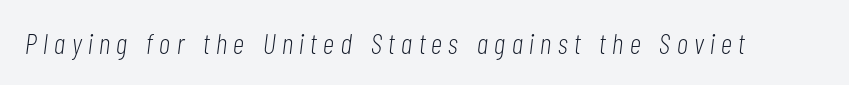
Q: Is the text bold? A: No.
Q: Is the text italic (slanted)? A: Yes, it leans right by about 7 degrees.
Q: Is the text underlined? A: No.
Q: Is the spacing between letters normal or unusually wide? A: Unusually wide.
Q: Width (condensed, normal, or wide)? A: Condensed.
Q: Stroke contrast? A: Low.
Q: x-height? A: Medium.
Q: Monospaced? A: No.
